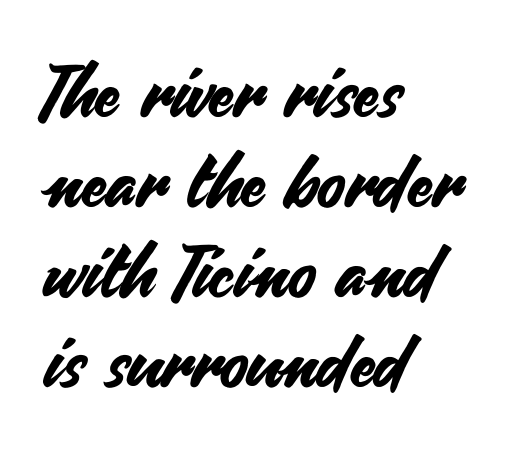
The image shows 72 px sans-serif type; set left-aligned, normal line spacing (1.25x), normal letter spacing, not underlined; medium stroke contrast and a small x-height.
